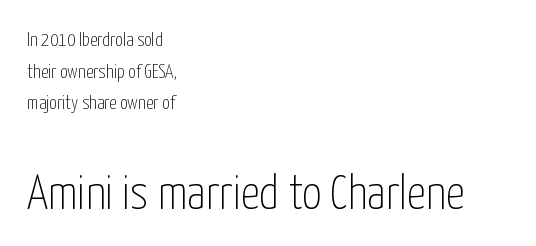
{"serif": "no", "italic": "no", "bold": "no", "weight": "thin", "width": "condensed", "stroke_contrast": "low", "x_height": "medium", "monospaced": "no", "underline": "no", "align": "left", "line_spacing": "normal", "line_spacing_ratio": 1.67, "letter_spacing": "normal", "letter_spacing_em": 0.0, "larger_block": "second", "size_ratio": 2.53, "glyph_px": 48}
